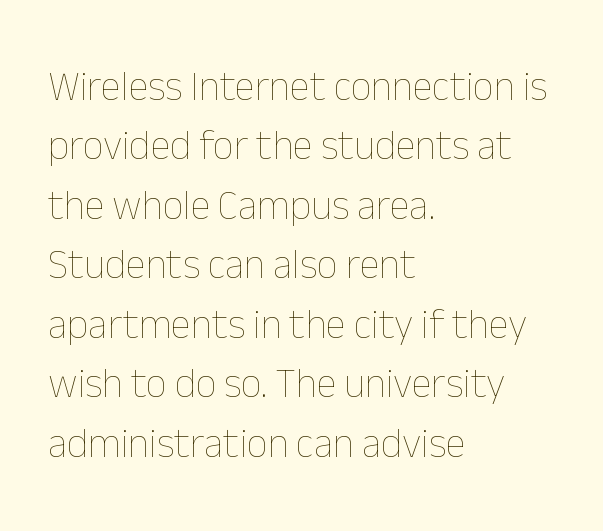
The image shows 41 px thin type, upright; set left-aligned, normal line spacing (1.45x), normal letter spacing, not underlined; low stroke contrast and a medium x-height.
